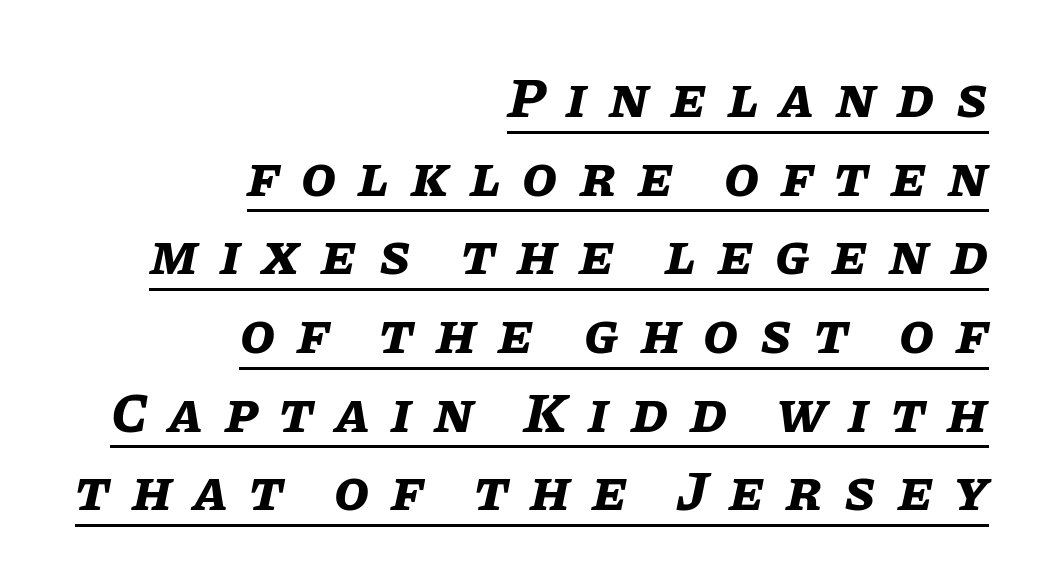
The image shows 57 px bold type, italic (leaning right); set right-aligned, normal line spacing (1.38x), unusually wide letter spacing (+0.38 em), underlined; low stroke contrast and a large x-height.
